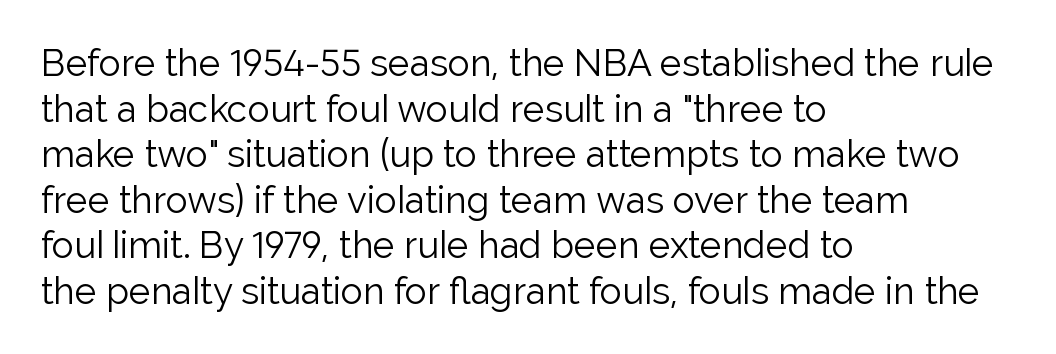
Q: Is the text bold? A: No.
Q: Is the text italic (slanted)? A: No, it is upright.
Q: Is the typeface a serif or a sans-serif typeface? A: Sans-serif.
Q: Is the text underlined? A: No.
Q: How is the paragraph aligned? A: Left-aligned.
Q: Is the spacing between letters normal or unusually wide? A: Normal.
Q: Width (condensed, normal, or wide)? A: Normal.
Q: Stroke contrast? A: Low.
Q: x-height? A: Medium.
Q: Monospaced? A: No.
